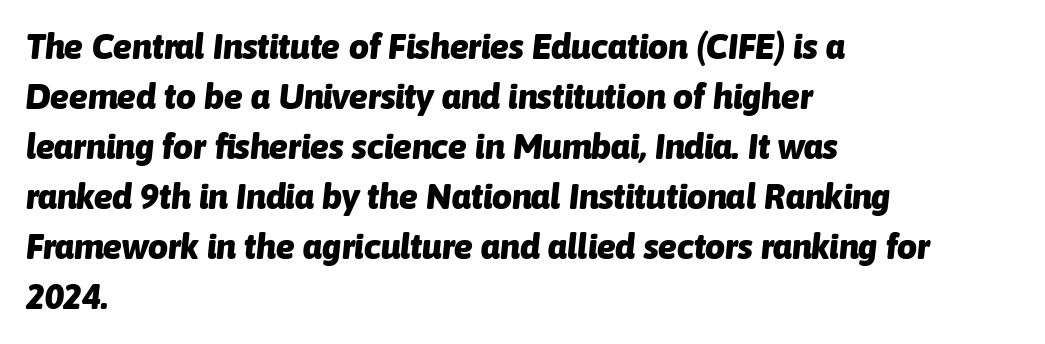
Q: Is the text bold? A: Yes.
Q: Is the text italic (slanted)? A: Yes, it leans right by about 6 degrees.
Q: Is the text underlined? A: No.
Q: How is the paragraph aligned? A: Left-aligned.
Q: Is the spacing between letters normal or unusually wide? A: Normal.
Q: Is the spacing between lines tight, normal or loose? A: Normal.
Q: Width (condensed, normal, or wide)? A: Normal.
Q: Stroke contrast? A: Low.
Q: x-height? A: Medium.
Q: Monospaced? A: No.
